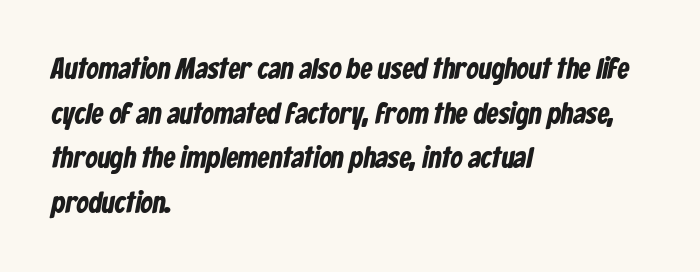
Varying glyph widths throughout — classic text-font behaviour. Reading down the column, the eye jumps a familiar distance to each next line. Look at the bottom of the vertical strokes: they stop flat, with no serifs. All the whitespace from short lines collects on the right.
